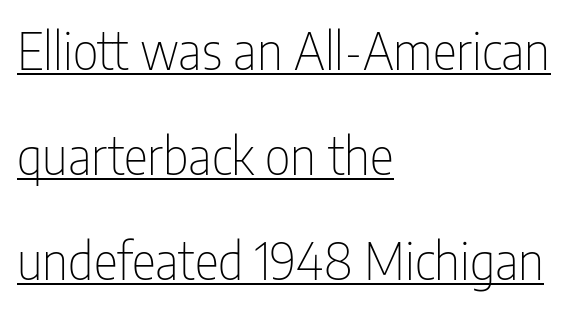
Q: Is the text bold? A: No.
Q: Is the text italic (slanted)? A: No, it is upright.
Q: Is the typeface a serif or a sans-serif typeface? A: Sans-serif.
Q: Is the text underlined? A: Yes.
Q: How is the paragraph aligned? A: Left-aligned.
Q: Is the spacing between letters normal or unusually wide? A: Normal.
Q: Is the spacing between lines tight, normal or loose? A: Loose.
Q: Width (condensed, normal, or wide)? A: Condensed.
Q: Stroke contrast? A: Low.
Q: x-height? A: Medium.
Q: Monospaced? A: No.
